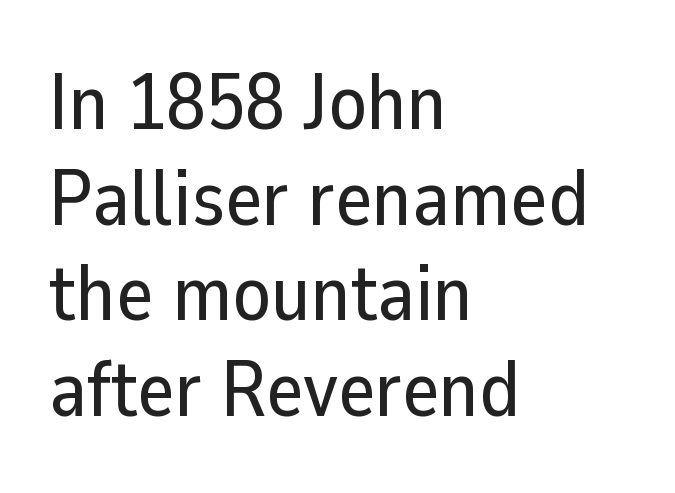
The image shows 79 px sans-serif type, upright; set left-aligned, line spacing 1.21x, normal letter spacing, not underlined; low stroke contrast and a medium x-height.
